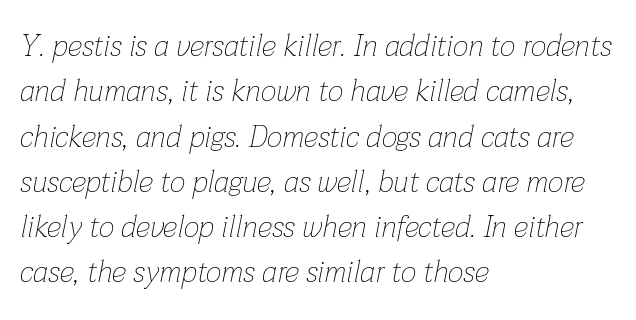
Q: Is the text bold? A: No.
Q: Is the text italic (slanted)? A: Yes, it leans right by about 12 degrees.
Q: Is the text underlined? A: No.
Q: How is the paragraph aligned? A: Left-aligned.
Q: Is the spacing between letters normal or unusually wide? A: Normal.
Q: Is the spacing between lines tight, normal or loose? A: Normal.
Q: Width (condensed, normal, or wide)? A: Normal.
Q: Stroke contrast? A: Low.
Q: x-height? A: Medium.
Q: Monospaced? A: No.
